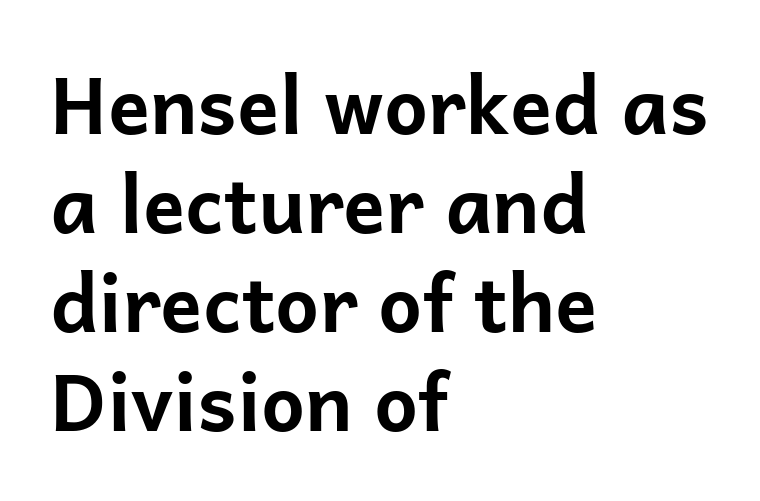
Q: Is the text bold? A: Yes.
Q: Is the text italic (slanted)? A: No, it is upright.
Q: Is the typeface a serif or a sans-serif typeface? A: Sans-serif.
Q: Is the text underlined? A: No.
Q: How is the paragraph aligned? A: Left-aligned.
Q: Is the spacing between letters normal or unusually wide? A: Normal.
Q: Is the spacing between lines tight, normal or loose? A: Normal.
Q: Width (condensed, normal, or wide)? A: Normal.
Q: Stroke contrast? A: Low.
Q: x-height? A: Medium.
Q: Monospaced? A: No.
